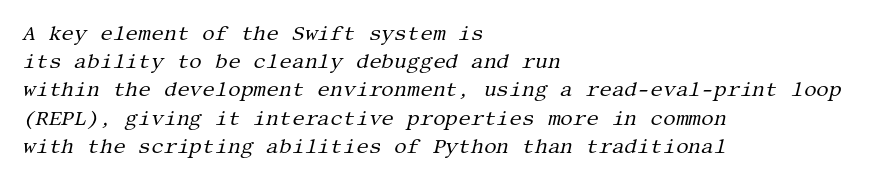
The image shows 20 px text type, italic (leaning right); set left-aligned, normal line spacing (1.41x), normal letter spacing, not underlined.
